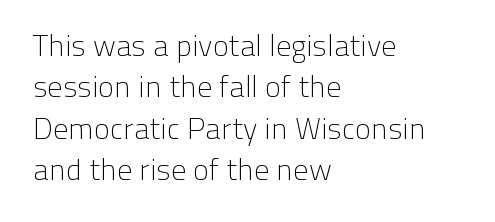
{"serif": "no", "italic": "no", "bold": "no", "weight": "light", "width": "normal", "stroke_contrast": "low", "x_height": "medium", "monospaced": "no", "underline": "no", "align": "left", "line_spacing": "normal", "line_spacing_ratio": 1.38, "letter_spacing": "normal", "letter_spacing_em": 0.0, "glyph_px": 30}
